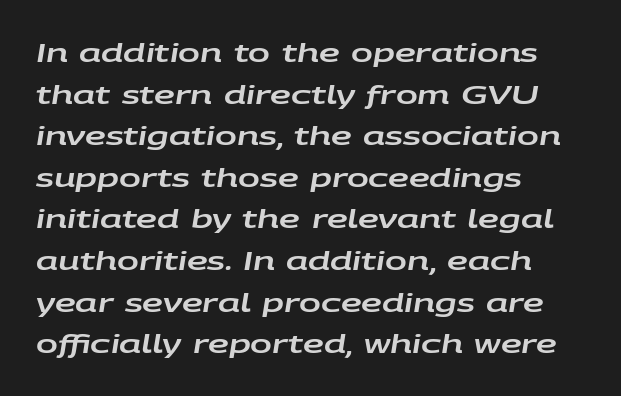
The image shows 26 px text type, italic (leaning right); set left-aligned, normal line spacing (1.6x), normal letter spacing, not underlined.
